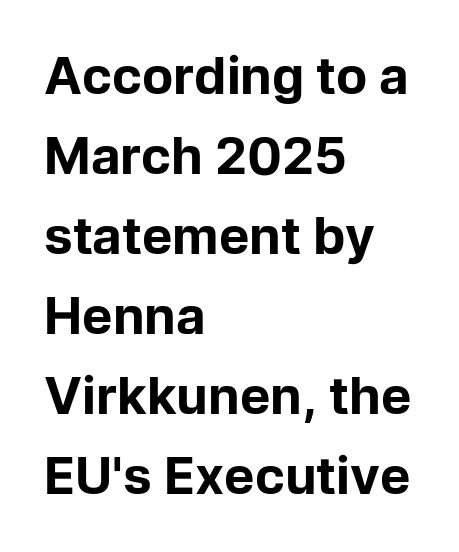
The image shows 51 px bold sans-serif type, upright; set left-aligned, normal line spacing (1.57x), normal letter spacing, not underlined; low stroke contrast and a medium x-height.
